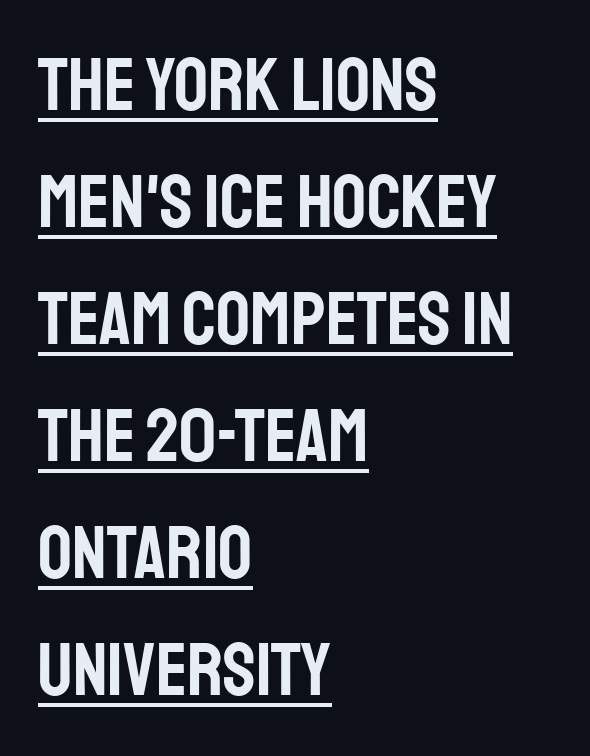
Q: Is the text italic (slanted)? A: No, it is upright.
Q: Is the typeface a serif or a sans-serif typeface? A: Sans-serif.
Q: Is the text underlined? A: Yes.
Q: How is the paragraph aligned? A: Left-aligned.
Q: Is the spacing between letters normal or unusually wide? A: Normal.
Q: Is the spacing between lines tight, normal or loose? A: Normal.
Q: Width (condensed, normal, or wide)? A: Condensed.
Q: Stroke contrast? A: Low.
Q: x-height? A: Large.
Q: Monospaced? A: No.
